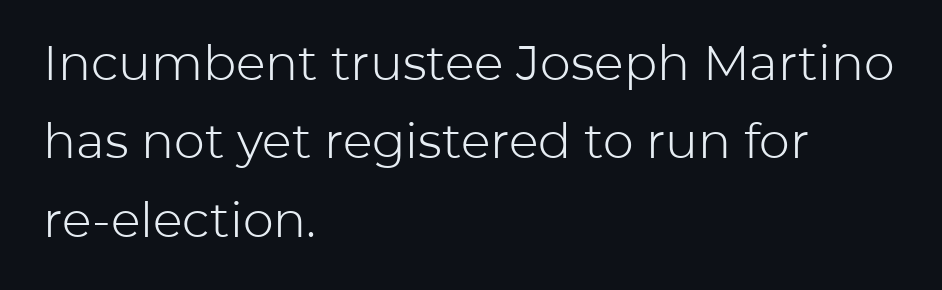
Q: Is the text bold? A: No.
Q: Is the text italic (slanted)? A: No, it is upright.
Q: Is the typeface a serif or a sans-serif typeface? A: Sans-serif.
Q: Is the text underlined? A: No.
Q: How is the paragraph aligned? A: Left-aligned.
Q: Is the spacing between letters normal or unusually wide? A: Normal.
Q: Is the spacing between lines tight, normal or loose? A: Normal.
Q: Width (condensed, normal, or wide)? A: Normal.
Q: Stroke contrast? A: Low.
Q: x-height? A: Medium.
Q: Monospaced? A: No.
